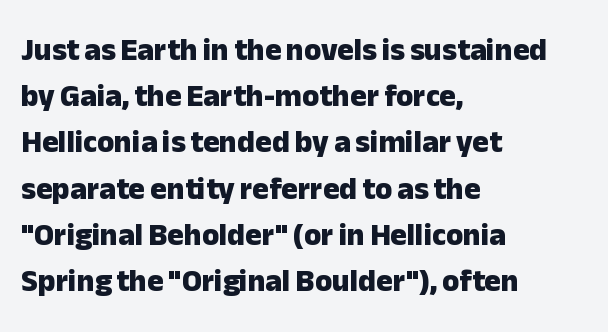
{"serif": "no", "italic": "no", "bold": "yes", "weight": "heavy", "width": "normal", "stroke_contrast": "low", "x_height": "medium", "monospaced": "no", "underline": "no", "align": "left", "line_spacing": "normal", "line_spacing_ratio": 1.49, "letter_spacing": "normal", "letter_spacing_em": 0.0, "glyph_px": 31}
